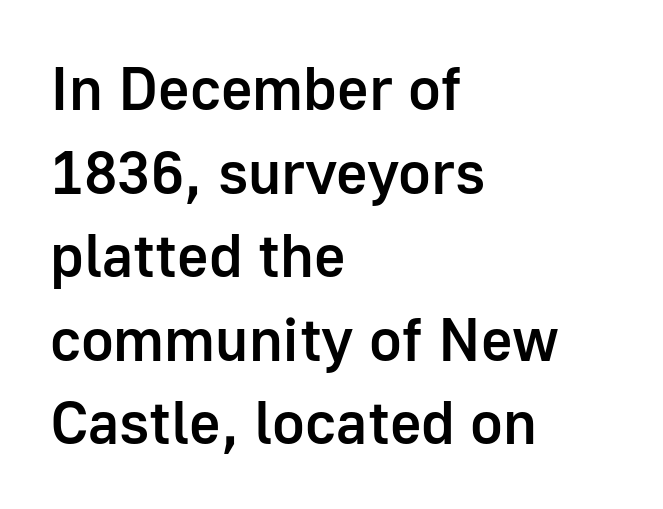
The image shows 61 px semibold sans-serif type, upright; set left-aligned, normal line spacing (1.37x), normal letter spacing, not underlined; low stroke contrast and a medium x-height.
